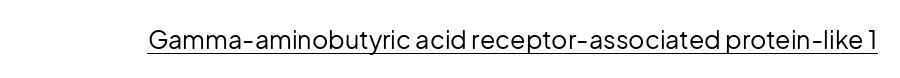
The letterforms sit at book weight or below. Posture: upright roman. Here the glyphs are tracked normally, forming tight word shapes. The words here are underlined.
